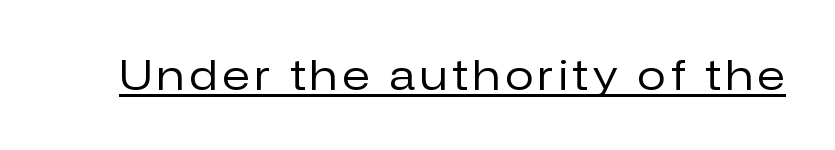
Q: Is the text bold? A: No.
Q: Is the text italic (slanted)? A: No, it is upright.
Q: Is the typeface a serif or a sans-serif typeface? A: Sans-serif.
Q: Is the text underlined? A: Yes.
Q: Width (condensed, normal, or wide)? A: Normal.
Q: Stroke contrast? A: Low.
Q: x-height? A: Medium.
Q: Monospaced? A: No.
